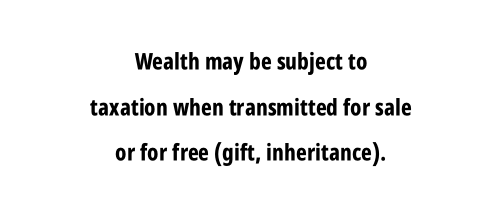
Q: Is the text bold? A: Yes.
Q: Is the text italic (slanted)? A: No, it is upright.
Q: Is the text underlined? A: No.
Q: How is the paragraph aligned? A: Centered.
Q: Is the spacing between letters normal or unusually wide? A: Normal.
Q: Is the spacing between lines tight, normal or loose? A: Loose.
